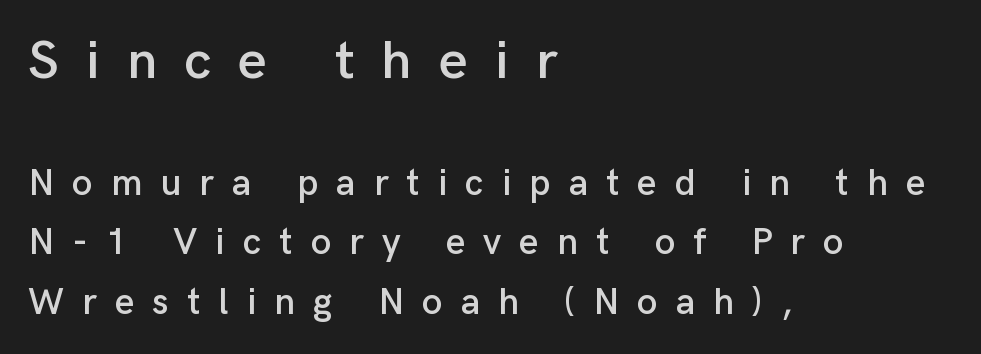
Q: Is the text italic (slanted)? A: No, it is upright.
Q: Is the typeface a serif or a sans-serif typeface? A: Sans-serif.
Q: Is the text underlined? A: No.
Q: How is the paragraph aligned? A: Left-aligned.
Q: Is the spacing between letters normal or unusually wide? A: Unusually wide.
Q: Is the spacing between lines tight, normal or loose? A: Normal.
Q: Which block of text is set in a larger size, the first (top) or the second (bottom)? A: The first (top) one.
Q: Width (condensed, normal, or wide)? A: Normal.
Q: Stroke contrast? A: Low.
Q: x-height? A: Medium.
Q: Monospaced? A: No.
